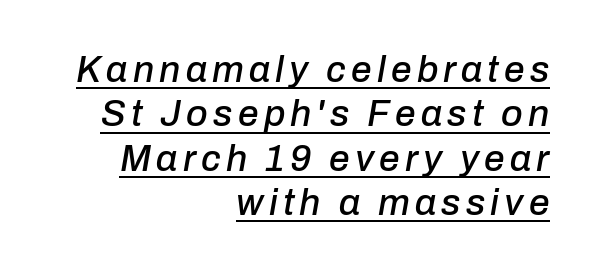
{"italic": "yes", "lean": "right", "slant_degrees": 10, "width": "normal", "stroke_contrast": "low", "x_height": "medium", "monospaced": "no", "underline": "yes", "align": "right", "line_spacing_ratio": 1.2, "glyph_px": 37}
